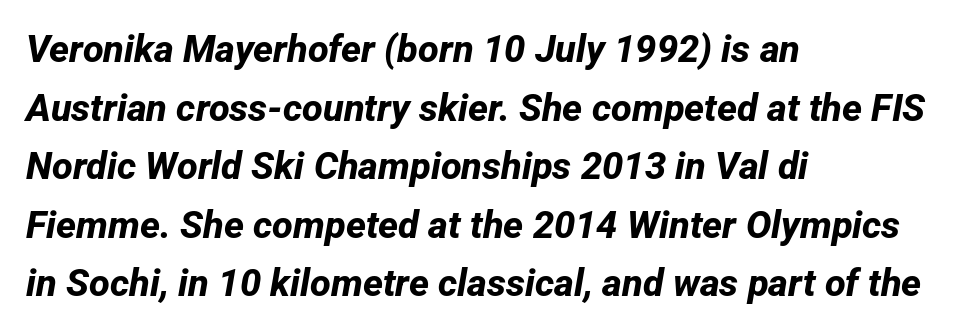
Short and long lines alike share a common starting point at left. The type is set solid horizontally, with unmodified tracking. This is sans-serif lettering, the kind often seen on screens and signage. Glance below the letters and you will spot only blank space. Thick stems and heavy bowls — unmistakably bold. Line spacing here is normal.
